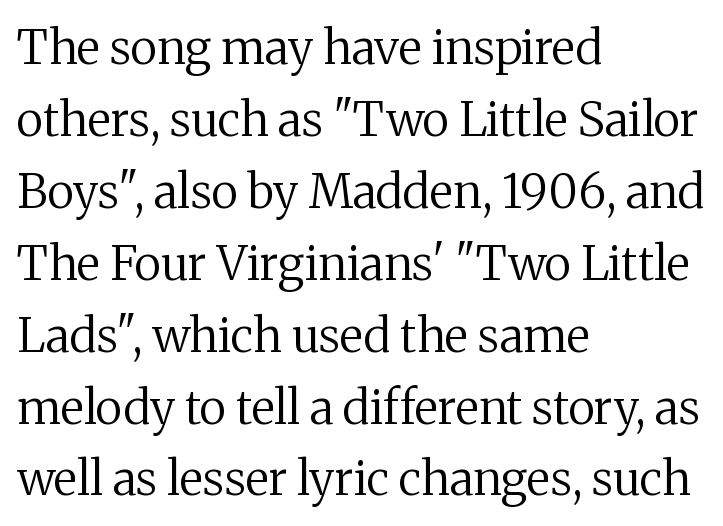
The image shows 47 px regular-weight serif type, upright; set left-aligned, normal line spacing (1.53x), normal letter spacing, not underlined; medium stroke contrast and a medium x-height.
